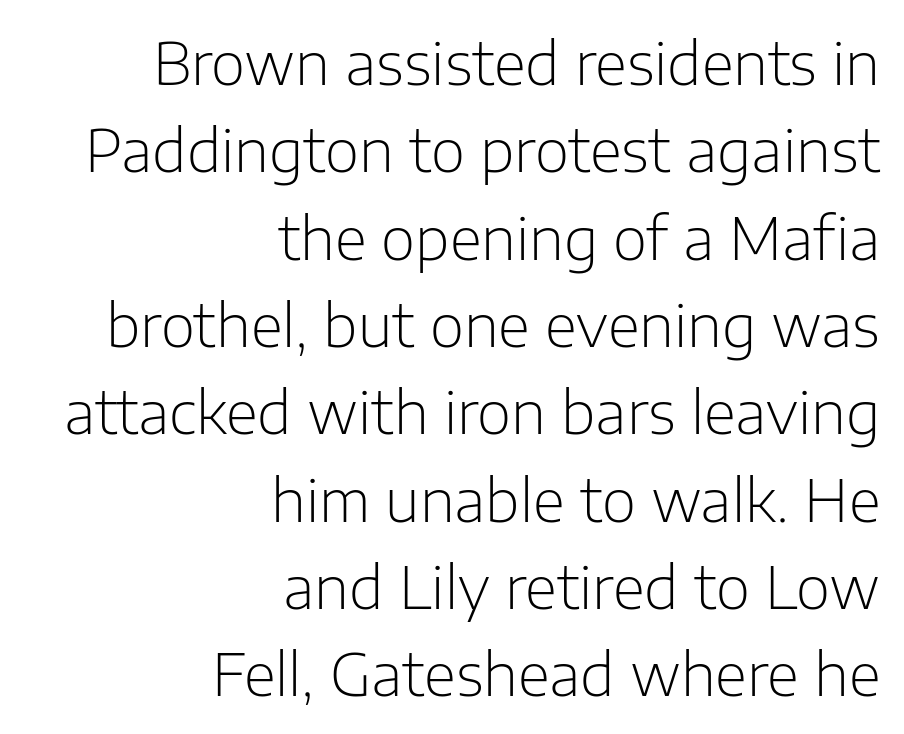
The image shows 59 px light sans-serif type, upright; set right-aligned, normal line spacing (1.48x), normal letter spacing, not underlined; low stroke contrast and a medium x-height.
